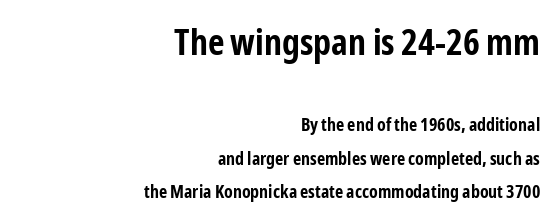
{"serif": "no", "italic": "no", "bold": "yes", "weight": "bold", "width": "condensed", "stroke_contrast": "low", "x_height": "medium", "monospaced": "no", "underline": "no", "align": "right", "line_spacing_ratio": 1.85, "letter_spacing": "normal", "letter_spacing_em": 0.0, "larger_block": "first", "size_ratio": 2.0, "glyph_px": 36}
